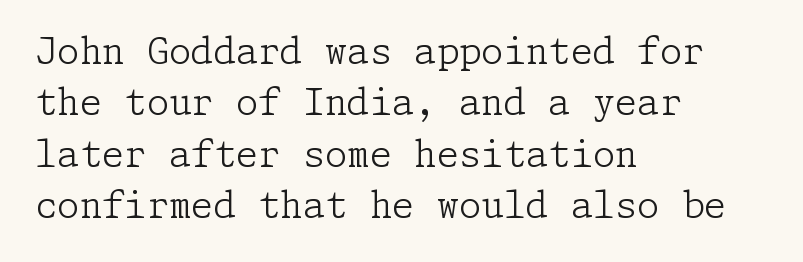
{"serif": "yes", "italic": "no", "bold": "no", "weight": "light", "width": "normal", "stroke_contrast": "low", "x_height": "medium", "underline": "no", "align": "left", "line_spacing": "normal", "line_spacing_ratio": 1.43, "letter_spacing": "normal", "letter_spacing_em": 0.0, "glyph_px": 36}
